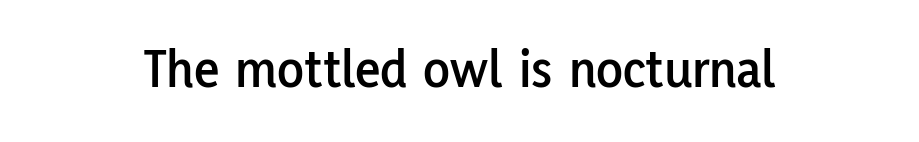
{"serif": "no", "italic": "no", "width": "normal", "stroke_contrast": "low", "x_height": "medium", "monospaced": "no", "underline": "no", "align": "center", "letter_spacing": "normal", "letter_spacing_em": 0.0, "glyph_px": 55}
